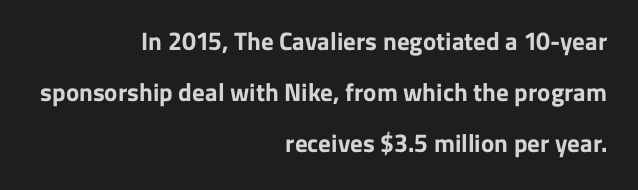
The image shows 25 px bold type, upright; set right-aligned, loose line spacing (2.05x), normal letter spacing, not underlined.
